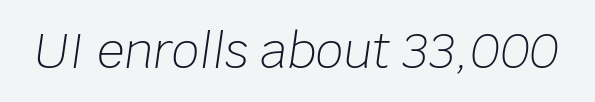
Q: Is the text bold? A: No.
Q: Is the text italic (slanted)? A: Yes, it leans right by about 8 degrees.
Q: Is the text underlined? A: No.
Q: Is the spacing between letters normal or unusually wide? A: Normal.
Q: Width (condensed, normal, or wide)? A: Normal.
Q: Stroke contrast? A: Low.
Q: x-height? A: Large.
Q: Monospaced? A: No.
